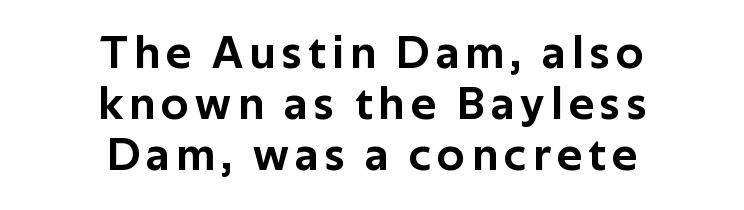
Q: Is the text italic (slanted)? A: No, it is upright.
Q: Is the typeface a serif or a sans-serif typeface? A: Sans-serif.
Q: Is the text underlined? A: No.
Q: How is the paragraph aligned? A: Centered.
Q: Is the spacing between lines tight, normal or loose? A: Tight.
Q: Width (condensed, normal, or wide)? A: Normal.
Q: Stroke contrast? A: Low.
Q: x-height? A: Medium.
Q: Monospaced? A: No.
